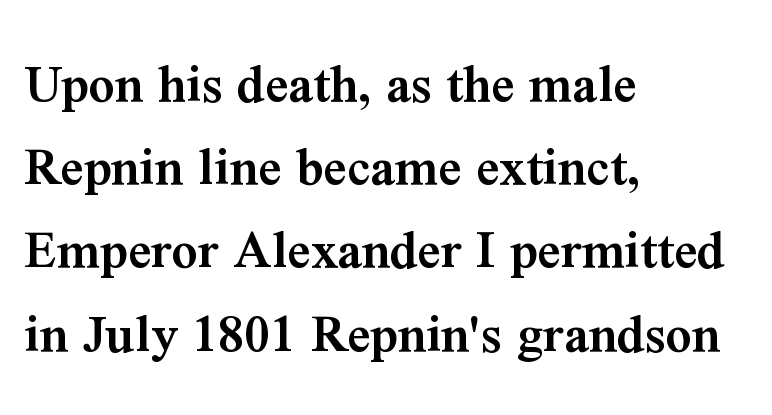
Q: Is the text bold? A: Semi-bold.
Q: Is the text italic (slanted)? A: No, it is upright.
Q: Is the typeface a serif or a sans-serif typeface? A: Serif.
Q: Is the text underlined? A: No.
Q: How is the paragraph aligned? A: Left-aligned.
Q: Is the spacing between letters normal or unusually wide? A: Normal.
Q: Is the spacing between lines tight, normal or loose? A: Normal.
Q: Width (condensed, normal, or wide)? A: Normal.
Q: Stroke contrast? A: Medium.
Q: x-height? A: Medium.
Q: Monospaced? A: No.
